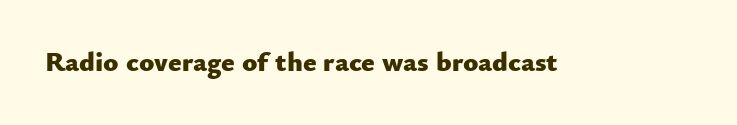
Think of a printed novel: that variable character pitch is what you see here. Heft: maximum for text — a bold. Examine the stroke ends and you'll find no serifs. Does extra space separate the letters? No, they use regular spacing. This is roman type, the default non-slanted kind. The zone under the glyphs is completely vacant.
